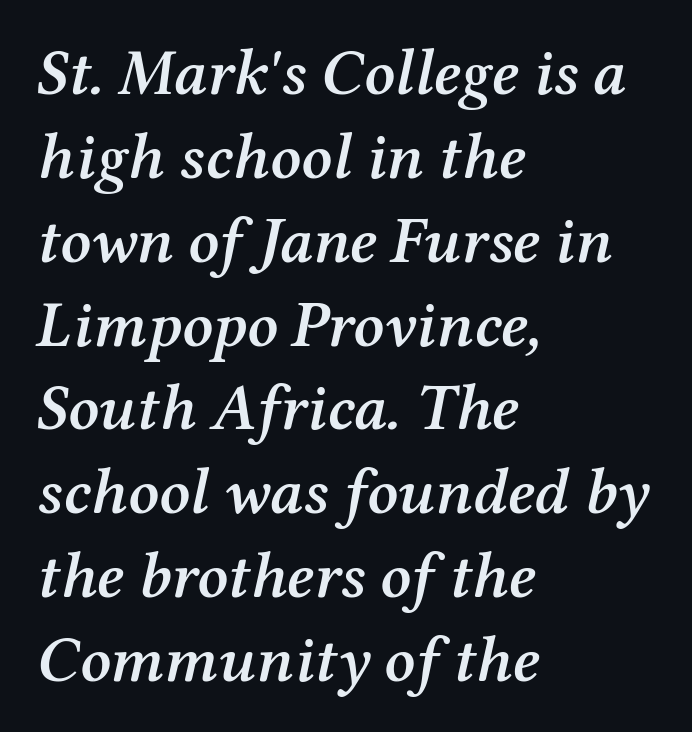
{"serif": "yes", "italic": "yes", "lean": "right", "slant_degrees": 12, "bold": "semi", "weight": "semibold", "width": "normal", "stroke_contrast": "medium", "x_height": "medium", "monospaced": "no", "underline": "no", "align": "left", "line_spacing": "normal", "line_spacing_ratio": 1.29, "letter_spacing": "normal", "letter_spacing_em": 0.0, "glyph_px": 65}
